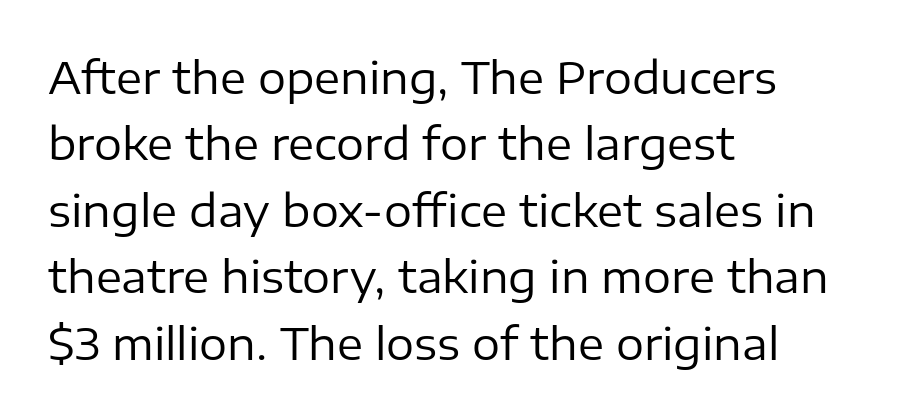
{"serif": "no", "italic": "no", "bold": "no", "weight": "regular", "width": "normal", "stroke_contrast": "low", "x_height": "medium", "monospaced": "no", "underline": "no", "align": "left", "line_spacing": "normal", "line_spacing_ratio": 1.51, "letter_spacing": "normal", "letter_spacing_em": 0.0, "glyph_px": 44}
